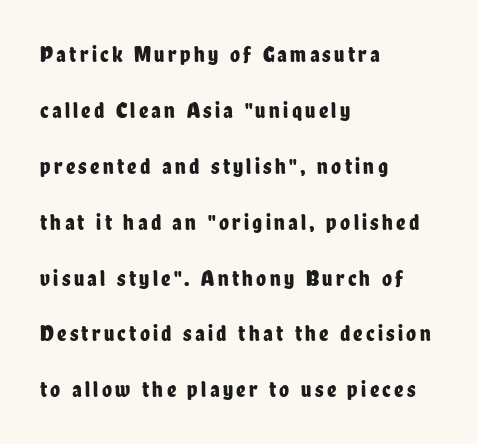
Check the space under the baseline: it is left empty. Does the lettering tilt? It doesn't — this is upright. Does the copy run flush right? No — it runs flush left. Reading down the column, the eye jumps a long way to each next line.
